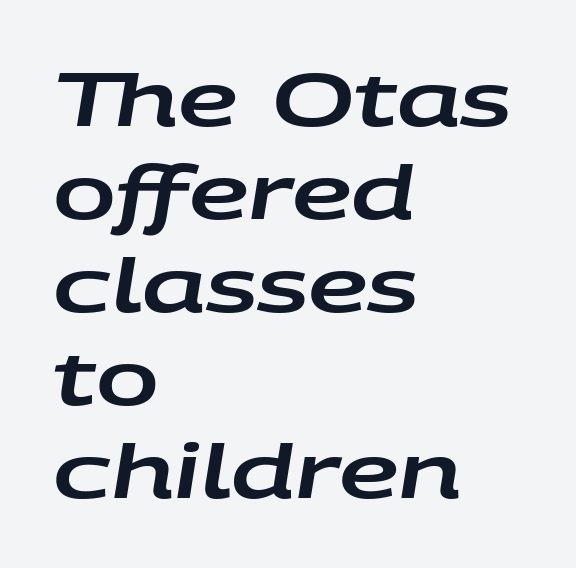
Q: Is the text italic (slanted)? A: Yes, it leans right by about 9 degrees.
Q: Is the text underlined? A: No.
Q: How is the paragraph aligned? A: Left-aligned.
Q: Is the spacing between letters normal or unusually wide? A: Normal.
Q: Width (condensed, normal, or wide)? A: Wide.
Q: Stroke contrast? A: Low.
Q: x-height? A: Large.
Q: Monospaced? A: No.
